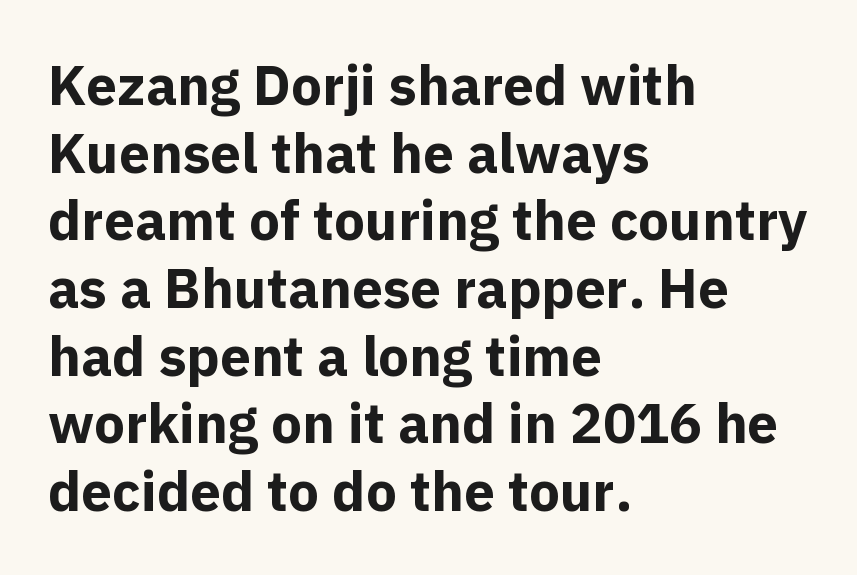
The image shows 55 px bold sans-serif type, upright; set left-aligned, line spacing 1.23x, normal letter spacing, not underlined; a medium x-height.
